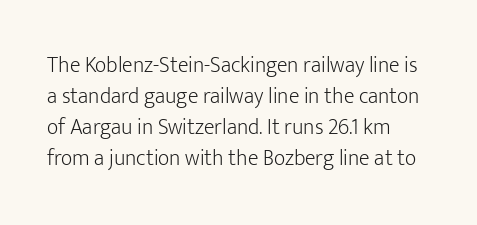
The words here are not underlined. Default kerning and tracking; the words read as compact shapes. The paragraph shown leans on its left margin. Posture: straight, roman, zero tilt. Vertical stems look standard width or narrower in stroke. Vertical spacing — default.
